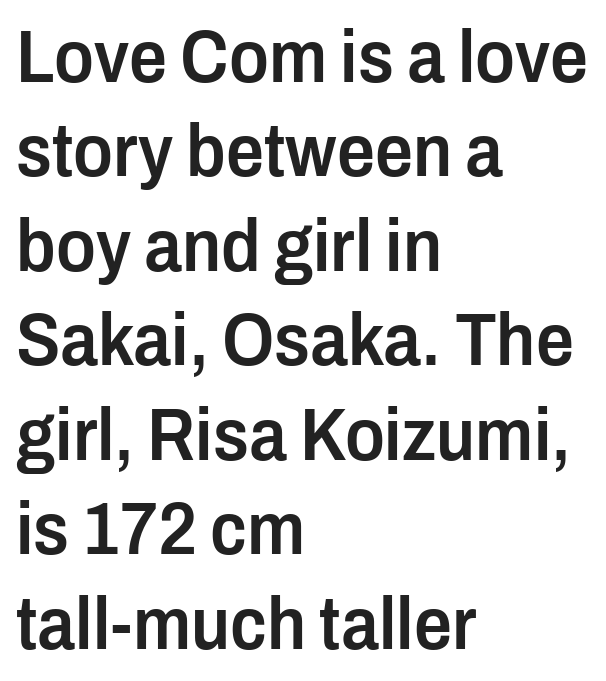
There is no visible air inserted between adjacent glyphs. A roman cut, with each character standing at attention. The passage shown is typeset with a sans-serif family. The face used here is proportionally spaced, like ordinary book or web type.
